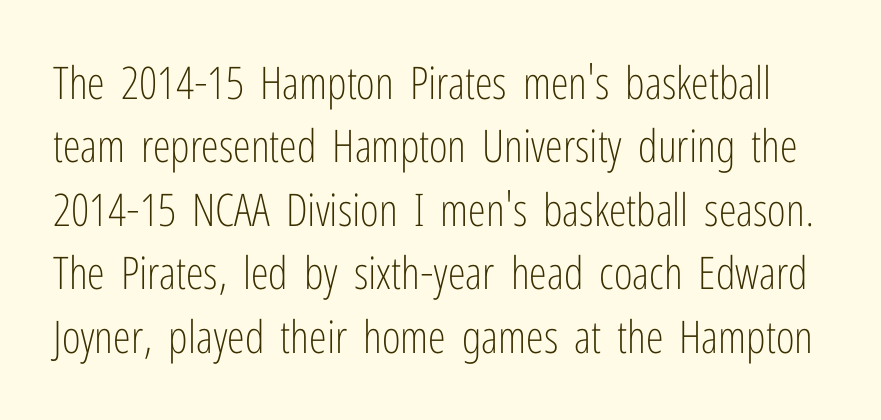
{"serif": "no", "italic": "no", "bold": "no", "weight": "light", "width": "condensed", "stroke_contrast": "low", "x_height": "medium", "monospaced": "no", "underline": "no", "line_spacing": "normal", "line_spacing_ratio": 1.41, "letter_spacing": "normal", "letter_spacing_em": 0.0, "glyph_px": 45}
